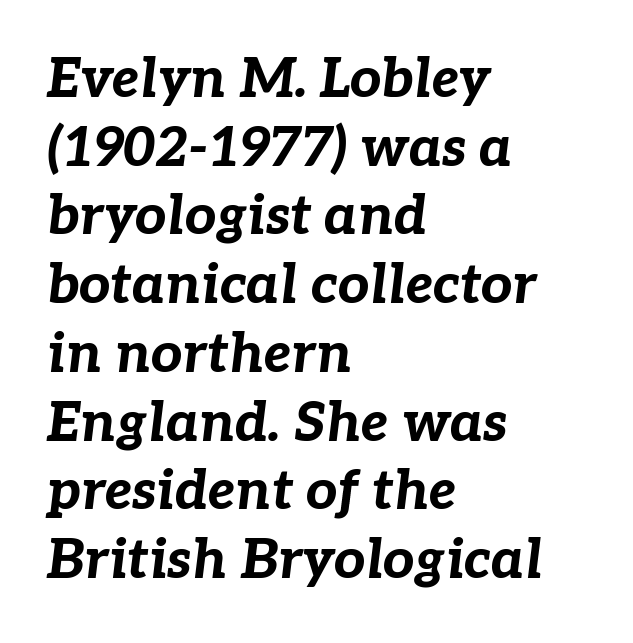
What's the leading like? Ordinary, nothing unusual. The foot of each line stays bare and open. This sample is left-justified, so line endings fall wherever the words run out. Note the varied advance widths — an 'i' is clearly narrower than an 'm'. The typesetting leans heavy: a genuine bold. When letters slant like this, we call the style italic.
